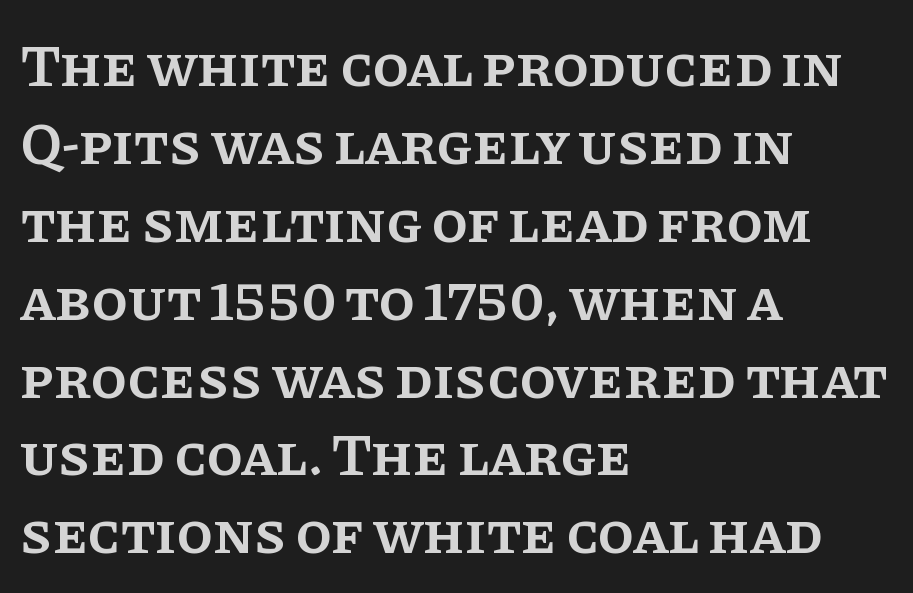
{"serif": "yes", "italic": "no", "bold": "semi", "weight": "semibold", "width": "normal", "stroke_contrast": "low", "x_height": "large", "monospaced": "no", "underline": "no", "align": "left", "line_spacing": "normal", "line_spacing_ratio": 1.32, "letter_spacing": "normal", "letter_spacing_em": 0.0, "glyph_px": 59}
